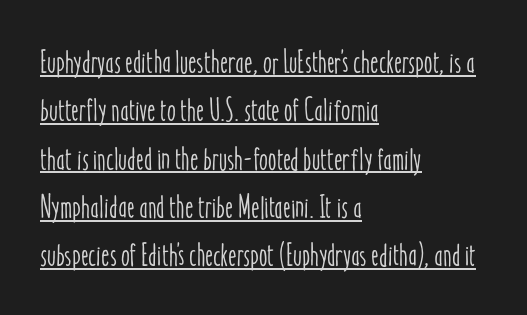
Honestly, the row spacing looks completely unremarkable. Line beginnings align vertically; line endings do not. These characters rest on top of a visible drawn line. You could not count columns in this text — the font is proportionally spaced. Unlike italic type, these characters show no tilt at all.
